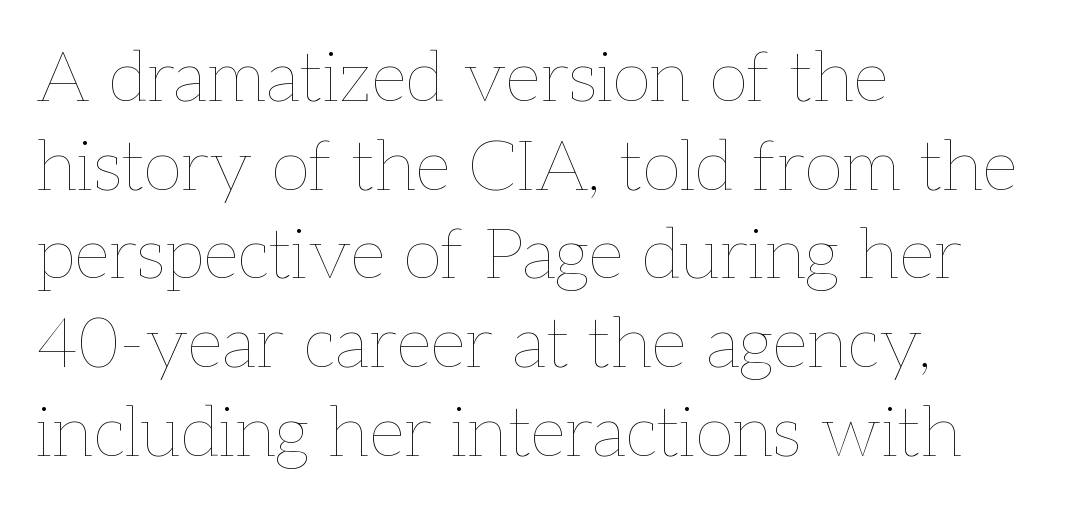
You could not count columns in this text — the font is proportionally spaced. The baseline area is clear. The letterforms sit shoulder to shoulder at normal distance. Ascenders rise straight up at ninety degrees.
